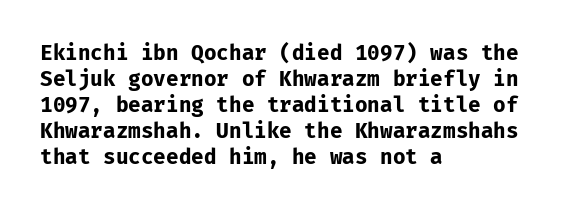
{"italic": "no", "bold": "yes", "underline": "no", "align": "left", "line_spacing_ratio": 1.24, "letter_spacing": "normal", "letter_spacing_em": 0.0, "glyph_px": 21}
